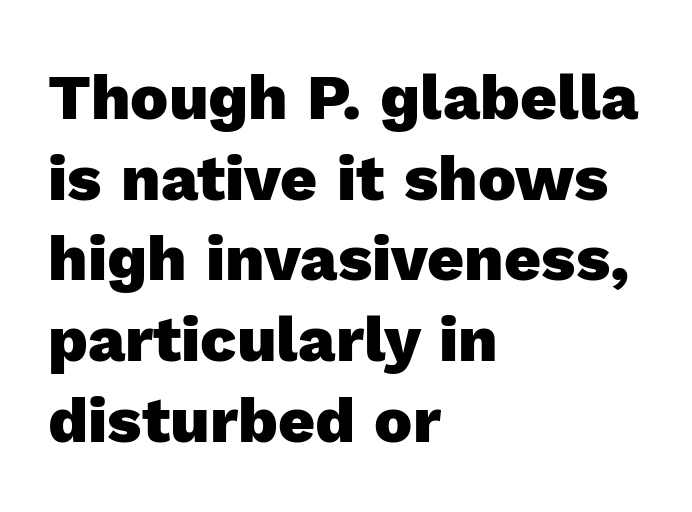
The baseline area is clear. Students, this is bold: see how much ink each stroke carries. Varying glyph widths throughout — classic text-font behaviour. Regarding serifs, this sample does without them. Short and long lines alike share a common starting point at left.
